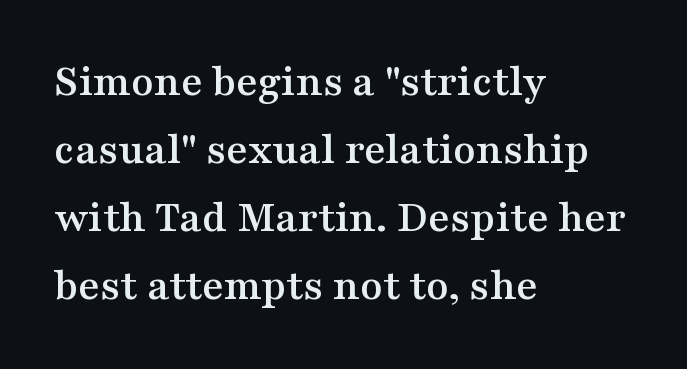
Compared with typical paragraphs, the rows here are spaced about the same. Do the characters align in a grid? No, the font is proportional. The rendering keeps characters at their native spacing. The font's upright variant was chosen for this text.
